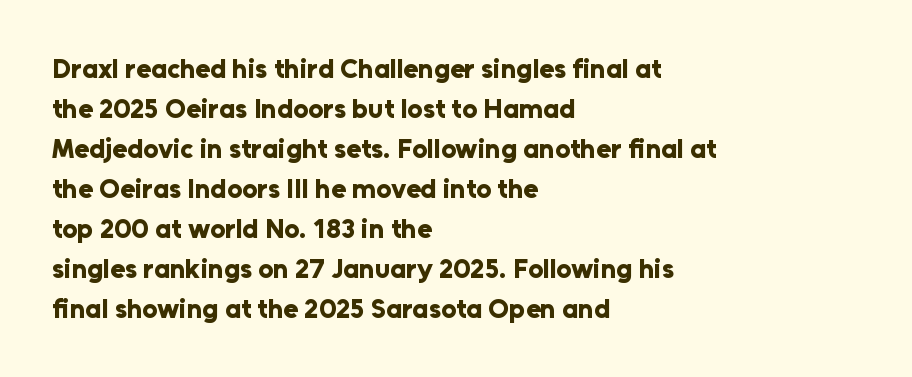
The image shows 27 px bold type, upright; set left-aligned, normal line spacing (1.48x), normal letter spacing, not underlined.
